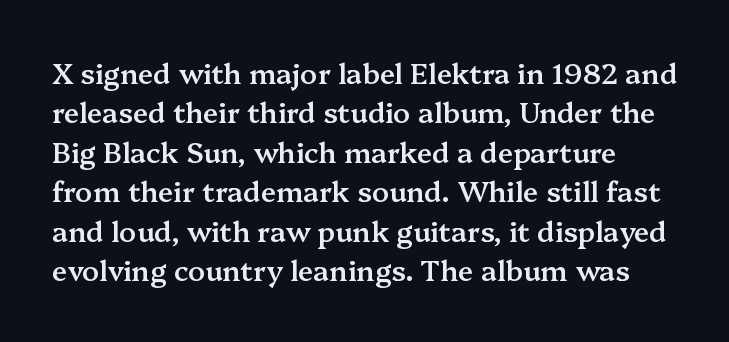
The image shows 28 px semibold serif type, upright; set normal line spacing (1.41x), normal letter spacing, not underlined; medium stroke contrast and a medium x-height.
